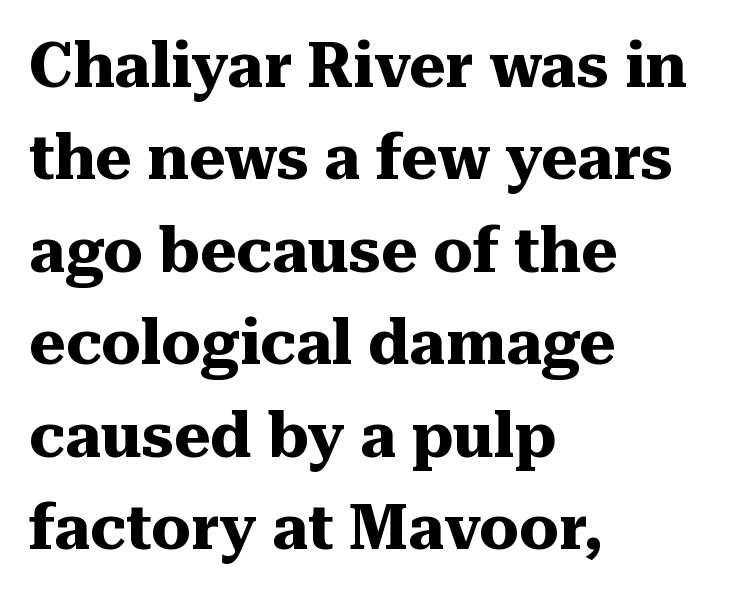
Posture: vertical. The paragraph shown leans on its left margin. Set as a true bold cut, around the 700 mark. The passage shown is typed in a proportional face where columns would drift. The face used here is seriffed, in the tradition of book romans.
